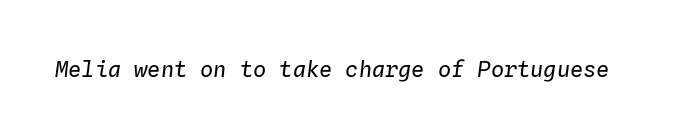
Q: Is the text bold? A: No.
Q: Is the text italic (slanted)? A: Yes, it leans right by about 4 degrees.
Q: Is the text underlined? A: No.
Q: Is the spacing between letters normal or unusually wide? A: Normal.
